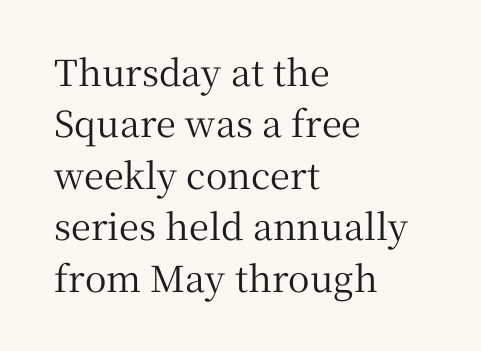
The image shows 36 px serif type, upright; set left-aligned, normal line spacing (1.43x), normal letter spacing, not underlined; medium stroke contrast and a medium x-height.
